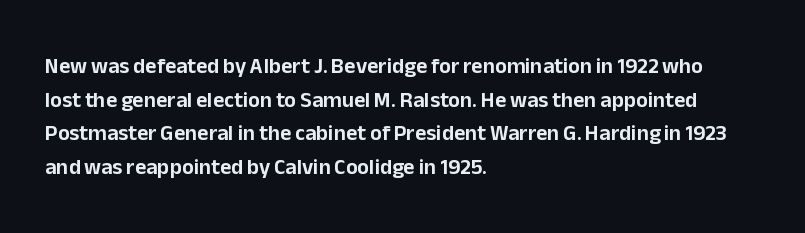
Q: Is the text italic (slanted)? A: No, it is upright.
Q: Is the text underlined? A: No.
Q: How is the paragraph aligned? A: Left-aligned.
Q: Is the spacing between letters normal or unusually wide? A: Normal.
Q: Is the spacing between lines tight, normal or loose? A: Normal.
